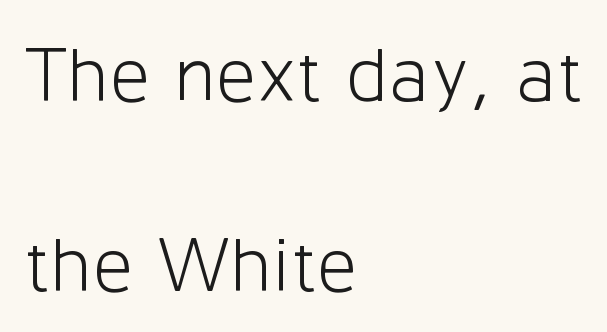
Typographically, this falls in the sans-serif category. The font sits on the lighter half of the weight spectrum, regular included. Italic: no, the glyphs are upright roman. Is the block centered? No — it sits flush against the left margin. Character widths vary here, with narrow letters taking less room than wide ones.
